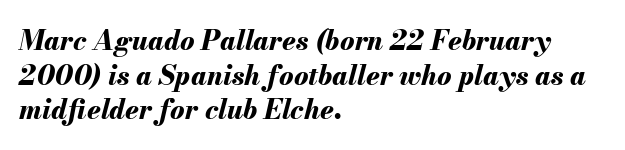
The image shows 27 px bold type, italic (leaning right); set left-aligned, normal line spacing (1.28x), normal letter spacing, not underlined.
